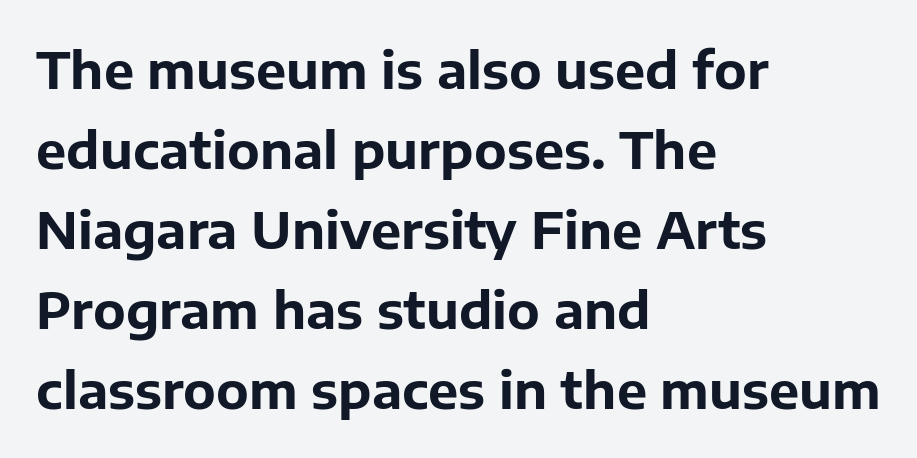
{"serif": "no", "italic": "no", "bold": "yes", "weight": "bold", "width": "normal", "stroke_contrast": "low", "x_height": "medium", "monospaced": "no", "underline": "no", "align": "left", "line_spacing": "normal", "line_spacing_ratio": 1.57, "letter_spacing": "normal", "letter_spacing_em": 0.0, "glyph_px": 51}
